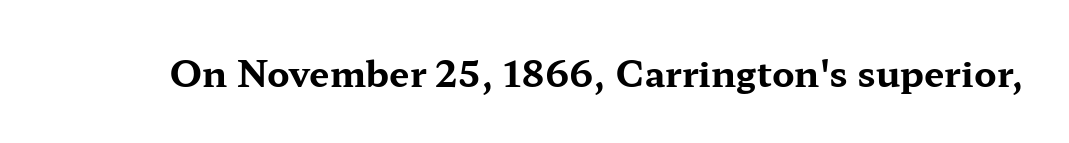
The image shows 36 px bold, wide serif type, upright; set normal letter spacing, not underlined; medium stroke contrast and a medium x-height.
